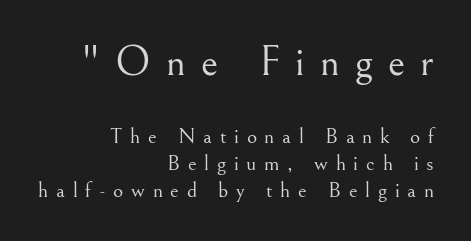
Q: Is the text bold? A: No.
Q: Is the text italic (slanted)? A: No, it is upright.
Q: Is the typeface a serif or a sans-serif typeface? A: Serif.
Q: Is the text underlined? A: No.
Q: How is the paragraph aligned? A: Right-aligned.
Q: Is the spacing between letters normal or unusually wide? A: Unusually wide.
Q: Which block of text is set in a larger size, the first (top) or the second (bottom)? A: The first (top) one.
Q: Width (condensed, normal, or wide)? A: Normal.
Q: Stroke contrast? A: Medium.
Q: x-height? A: Small.
Q: Monospaced? A: No.
